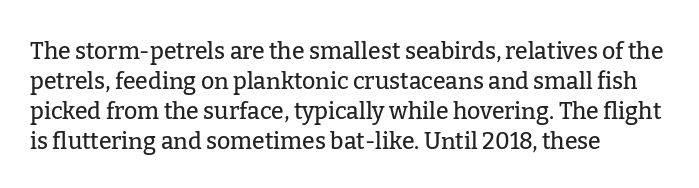
Q: Is the text italic (slanted)? A: No, it is upright.
Q: Is the text underlined? A: No.
Q: How is the paragraph aligned? A: Left-aligned.
Q: Is the spacing between letters normal or unusually wide? A: Normal.
Q: Is the spacing between lines tight, normal or loose? A: Normal.
